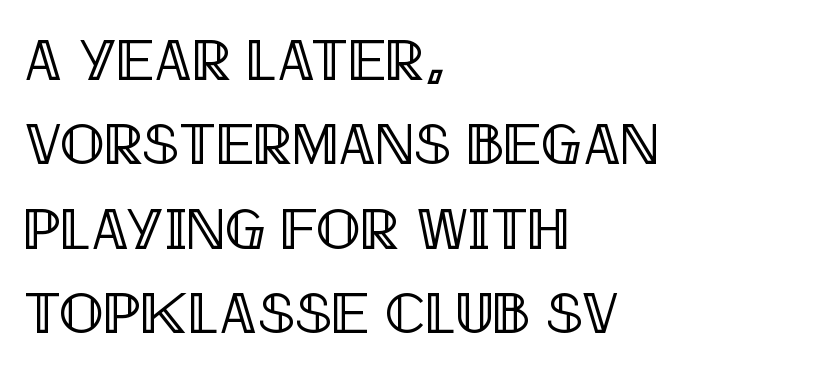
{"italic": "no", "width": "condensed", "x_height": "large", "monospaced": "no", "underline": "no", "align": "left", "line_spacing": "normal", "line_spacing_ratio": 1.43, "letter_spacing": "normal", "letter_spacing_em": 0.0, "glyph_px": 59}
